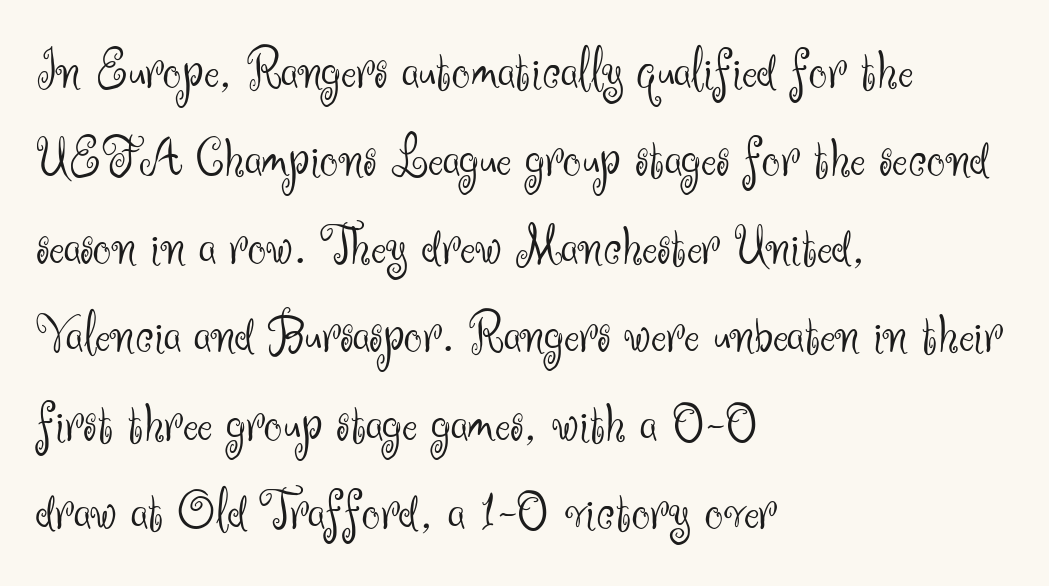
{"serif": "no", "italic": "no", "bold": "no", "weight": "light", "width": "normal", "stroke_contrast": "medium", "x_height": "small", "monospaced": "no", "underline": "no", "align": "left", "line_spacing": "normal", "line_spacing_ratio": 1.52, "letter_spacing": "normal", "letter_spacing_em": 0.0, "glyph_px": 58}
